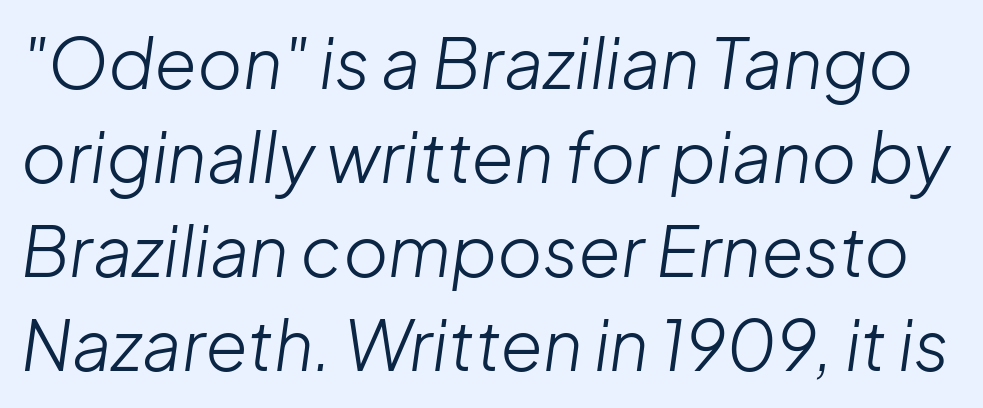
Q: Is the text bold? A: No.
Q: Is the text italic (slanted)? A: Yes, it leans right by about 8 degrees.
Q: Is the text underlined? A: No.
Q: Is the spacing between letters normal or unusually wide? A: Normal.
Q: Is the spacing between lines tight, normal or loose? A: Normal.
Q: Width (condensed, normal, or wide)? A: Normal.
Q: Stroke contrast? A: Low.
Q: x-height? A: Medium.
Q: Monospaced? A: No.
